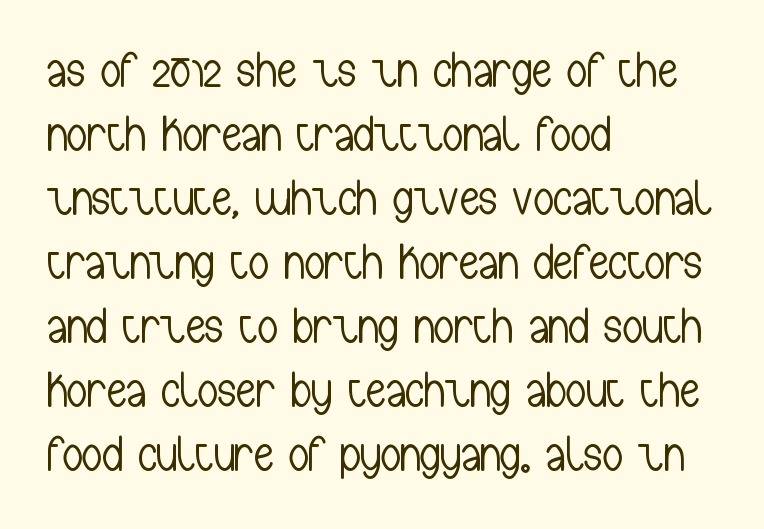
The image shows 50 px light, condensed sans-serif type, upright; set left-aligned, normal line spacing (1.28x), normal letter spacing, not underlined; low stroke contrast and a medium x-height.
